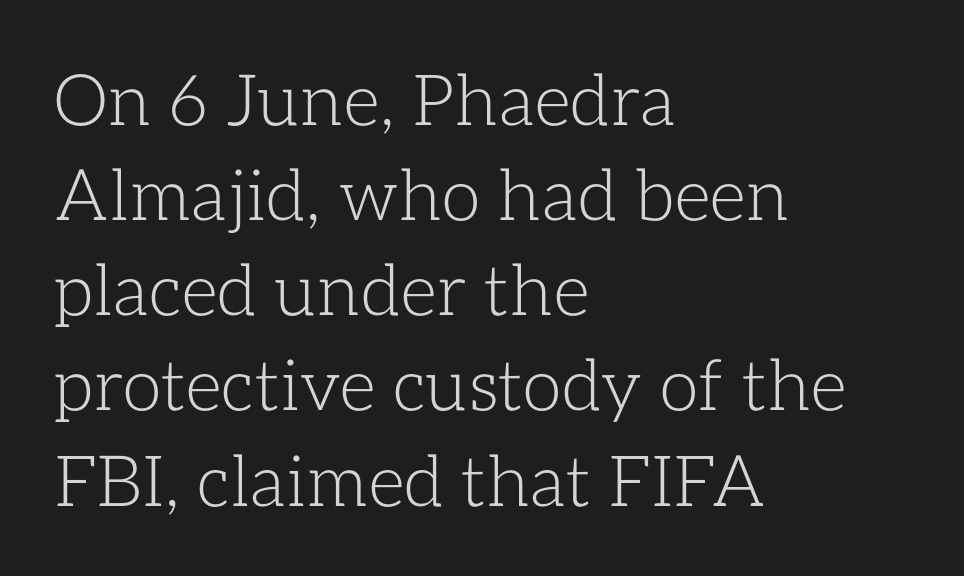
{"italic": "no", "bold": "no", "weight": "light", "width": "normal", "stroke_contrast": "low", "x_height": "medium", "monospaced": "no", "underline": "no", "align": "left", "line_spacing": "normal", "line_spacing_ratio": 1.34, "letter_spacing": "normal", "letter_spacing_em": 0.0, "glyph_px": 71}
